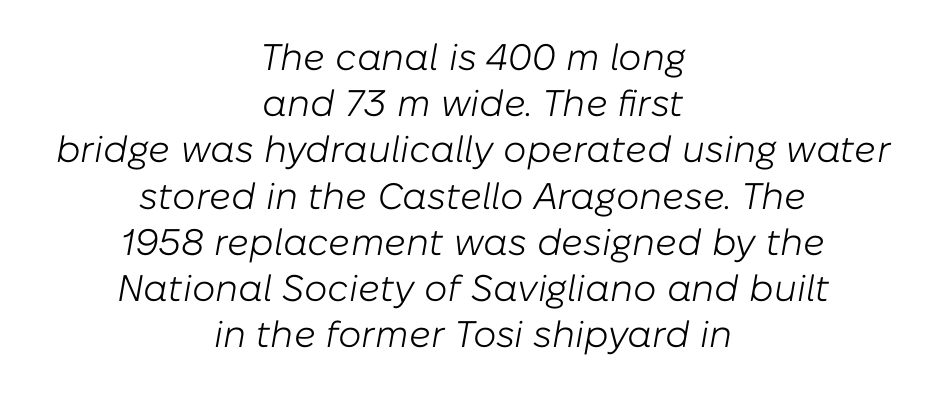
The image shows 37 px light type, italic (leaning right); set centered, normal line spacing (1.25x), normal letter spacing, not underlined; low stroke contrast and a medium x-height.
